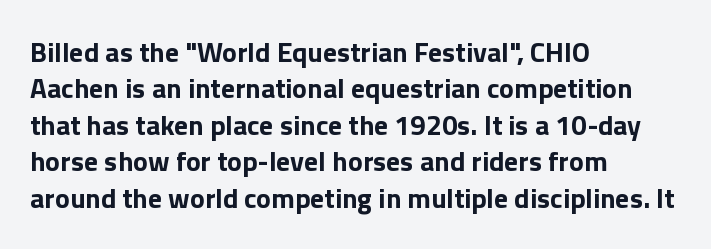
{"serif": "no", "italic": "no", "bold": "yes", "weight": "bold", "width": "normal", "stroke_contrast": "low", "x_height": "medium", "monospaced": "no", "underline": "no", "align": "left", "line_spacing": "normal", "line_spacing_ratio": 1.3, "letter_spacing": "normal", "letter_spacing_em": 0.0, "glyph_px": 28}
